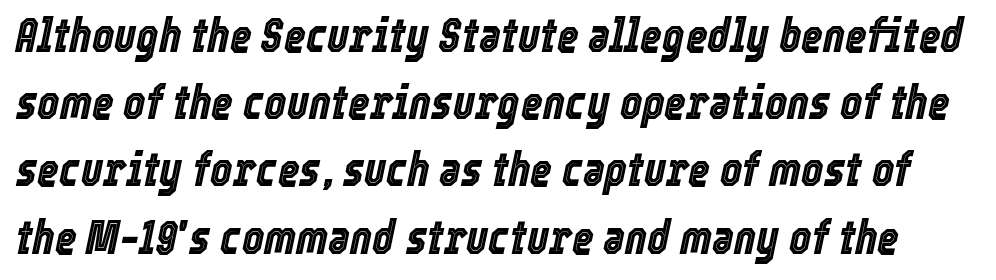
The image shows 47 px condensed type, italic (leaning right); set normal line spacing (1.43x), normal letter spacing, not underlined; a medium x-height.
